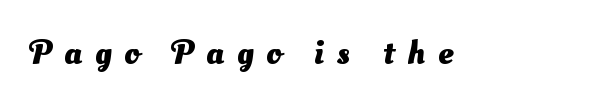
{"serif": "no", "bold": "yes", "weight": "heavy", "width": "normal", "stroke_contrast": "medium", "x_height": "small", "monospaced": "no", "underline": "no", "letter_spacing": "wide", "letter_spacing_em": 0.4, "glyph_px": 33}
